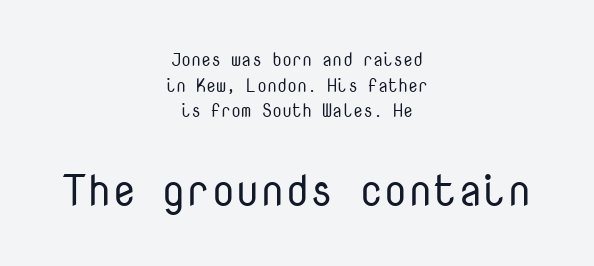
{"serif": "no", "italic": "no", "bold": "no", "weight": "regular", "width": "normal", "stroke_contrast": "low", "x_height": "medium", "monospaced": "yes", "underline": "no", "align": "center", "line_spacing": "normal", "line_spacing_ratio": 1.42, "letter_spacing": "normal", "letter_spacing_em": 0.0, "larger_block": "second", "size_ratio": 2.44, "glyph_px": 44}
